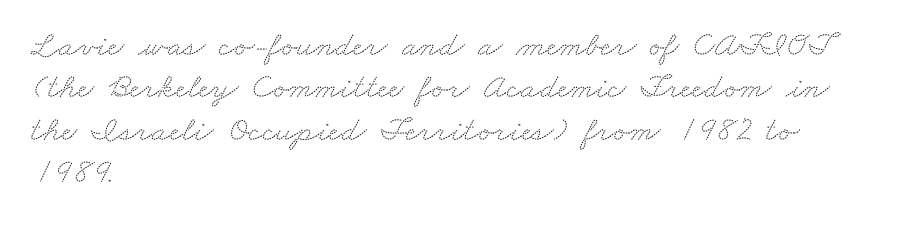
{"serif": "yes", "width": "wide", "stroke_contrast": "medium", "x_height": "small", "monospaced": "no", "underline": "no", "align": "left", "line_spacing_ratio": 1.21, "letter_spacing": "normal", "letter_spacing_em": 0.0, "glyph_px": 35}
